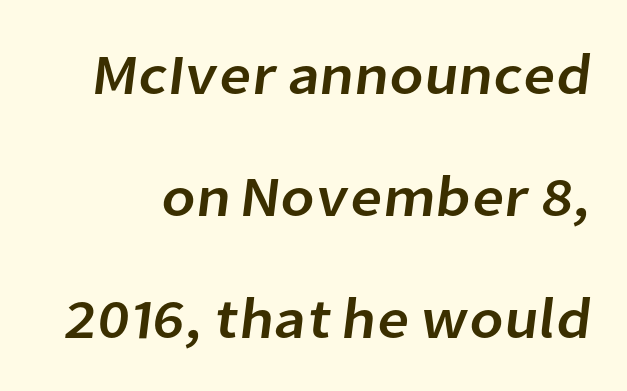
{"serif": "no", "width": "normal", "stroke_contrast": "low", "x_height": "medium", "monospaced": "no", "underline": "no", "line_spacing": "loose", "line_spacing_ratio": 2.14, "letter_spacing": "normal", "letter_spacing_em": 0.0, "glyph_px": 57}
